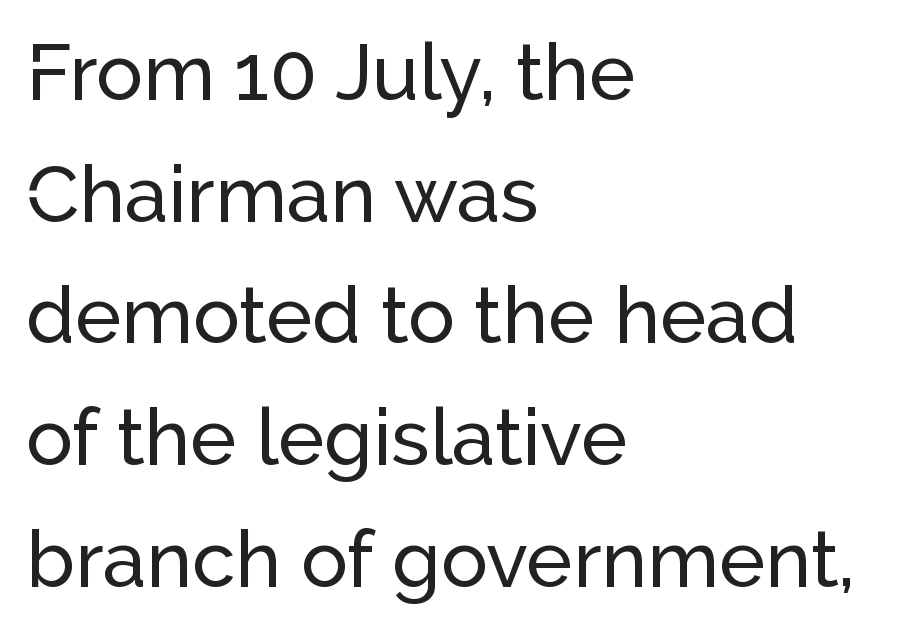
{"serif": "no", "italic": "no", "width": "normal", "stroke_contrast": "low", "x_height": "medium", "monospaced": "no", "underline": "no", "align": "left", "line_spacing": "normal", "line_spacing_ratio": 1.56, "letter_spacing": "normal", "letter_spacing_em": 0.0, "glyph_px": 78}
